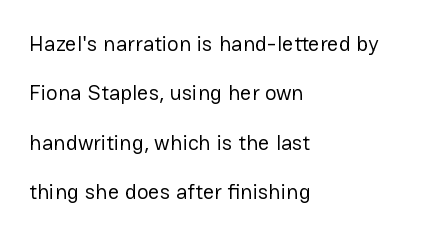
The image shows 22 px text type, upright; set left-aligned, loose line spacing (2.24x), normal letter spacing, not underlined.
